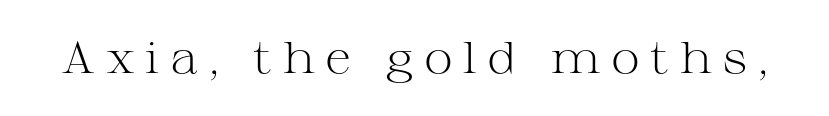
Q: Is the text bold? A: No.
Q: Is the text italic (slanted)? A: No, it is upright.
Q: Is the typeface a serif or a sans-serif typeface? A: Serif.
Q: Is the text underlined? A: No.
Q: Is the spacing between letters normal or unusually wide? A: Unusually wide.
Q: Width (condensed, normal, or wide)? A: Wide.
Q: Stroke contrast? A: Medium.
Q: x-height? A: Medium.
Q: Monospaced? A: No.
